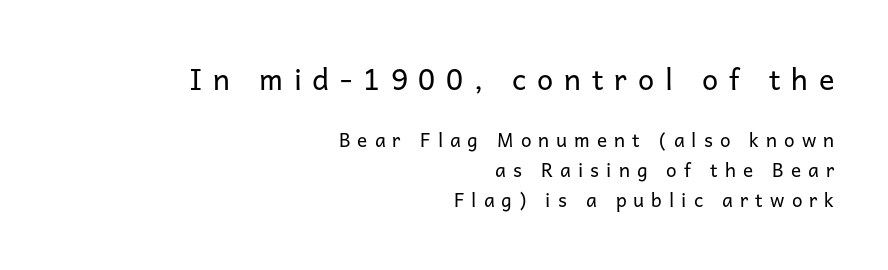
You could only call the tracking loose — the letters float apart. If you squint, the top block still reads clearly — it's the larger of the two. What kind of face is this? One without serifs — a sans. One glance says typical: line gaps are just what's usual. Tall strokes in this sample are plumb rather than angled. Short and long lines alike share a common ending point at right.
